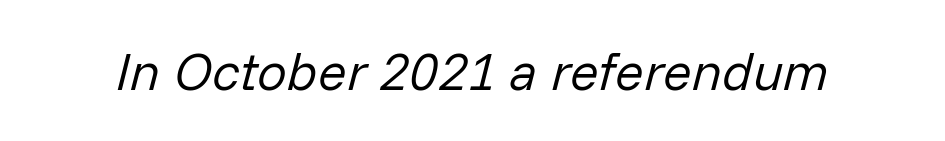
{"italic": "yes", "lean": "right", "slant_degrees": 14, "bold": "no", "weight": "regular", "width": "normal", "stroke_contrast": "low", "x_height": "medium", "monospaced": "no", "underline": "no", "letter_spacing": "normal", "letter_spacing_em": 0.0, "glyph_px": 53}
